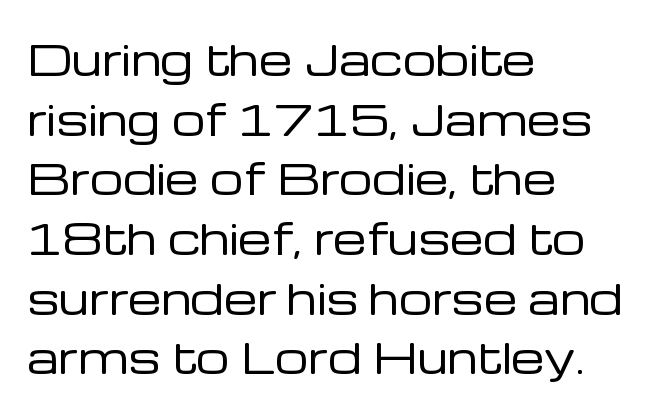
Q: Is the text bold? A: No.
Q: Is the text italic (slanted)? A: No, it is upright.
Q: Is the typeface a serif or a sans-serif typeface? A: Sans-serif.
Q: Is the text underlined? A: No.
Q: How is the paragraph aligned? A: Left-aligned.
Q: Is the spacing between letters normal or unusually wide? A: Normal.
Q: Is the spacing between lines tight, normal or loose? A: Normal.
Q: Width (condensed, normal, or wide)? A: Normal.
Q: Stroke contrast? A: Low.
Q: x-height? A: Medium.
Q: Monospaced? A: No.
